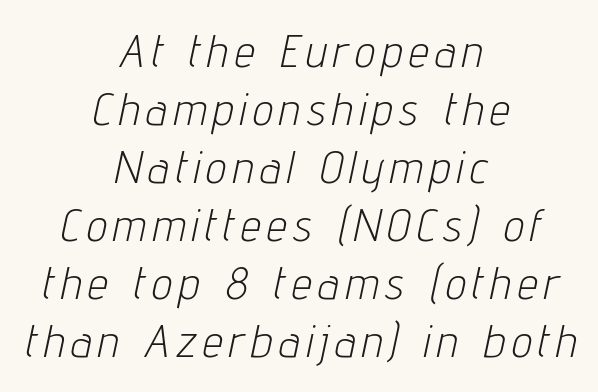
Is the type heavy? It reads as light-to-regular instead. When letters slant like this, we call the style italic. Proportional: the letters do not fall into vertical columns. Successive baselines arrive at the customary interval. Horizontally, the lines are justified to the midpoint only. Lines of text with bare space underneath.
